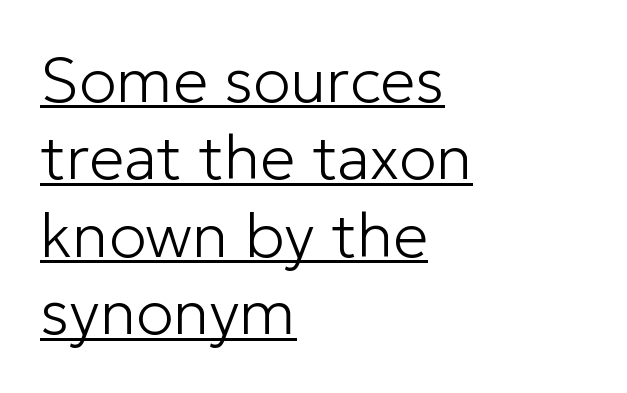
Quick note: underline on. There is no visible air inserted between adjacent glyphs. The weight would be labelled regular, book, light, or lighter still. Notice how the passage keeps a crisp vertical edge on the left only.
